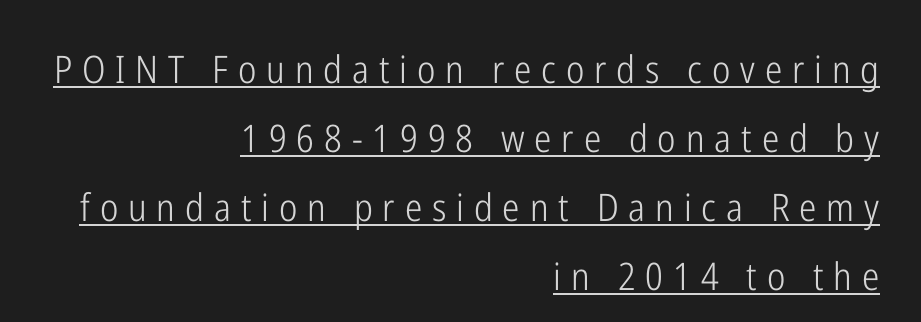
{"serif": "no", "italic": "no", "bold": "no", "weight": "light", "width": "condensed", "stroke_contrast": "low", "x_height": "medium", "monospaced": "no", "underline": "yes", "align": "right", "line_spacing_ratio": 1.82, "letter_spacing": "wide", "letter_spacing_em": 0.26, "glyph_px": 38}
